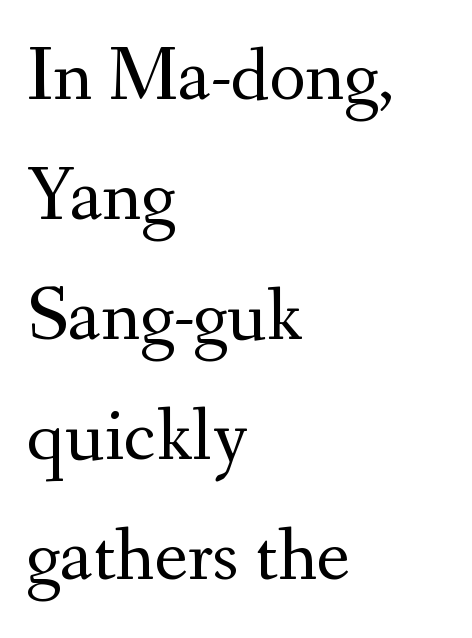
{"serif": "yes", "italic": "no", "bold": "no", "weight": "regular", "width": "normal", "stroke_contrast": "medium", "x_height": "small", "monospaced": "no", "underline": "no", "align": "left", "line_spacing": "normal", "line_spacing_ratio": 1.54, "letter_spacing": "normal", "letter_spacing_em": 0.0, "glyph_px": 78}
